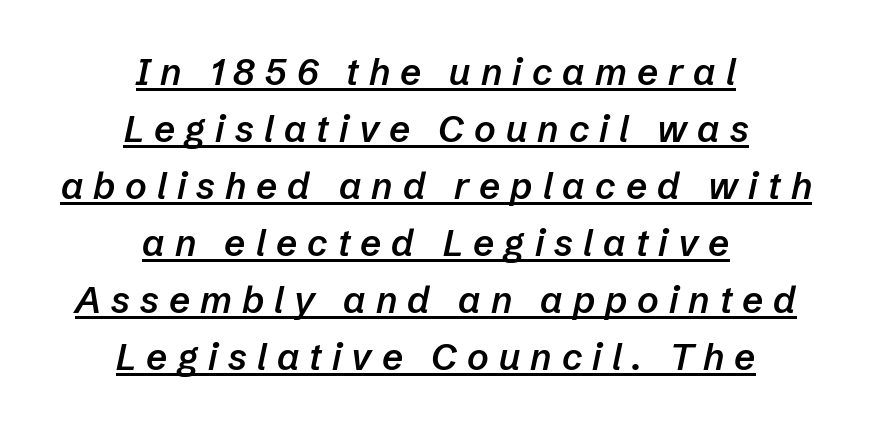
Q: Is the text bold? A: Semi-bold.
Q: Is the text italic (slanted)? A: Yes, it leans right by about 12 degrees.
Q: Is the text underlined? A: Yes.
Q: How is the paragraph aligned? A: Centered.
Q: Is the spacing between letters normal or unusually wide? A: Unusually wide.
Q: Is the spacing between lines tight, normal or loose? A: Normal.
Q: Width (condensed, normal, or wide)? A: Normal.
Q: Stroke contrast? A: Low.
Q: x-height? A: Medium.
Q: Monospaced? A: No.
